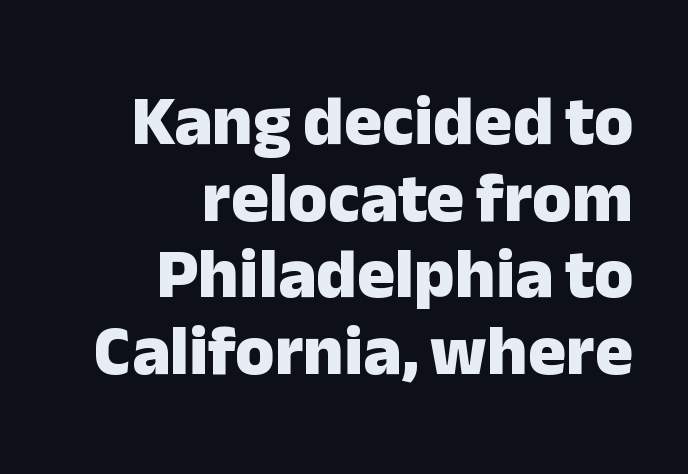
Q: Is the text bold? A: Yes.
Q: Is the text italic (slanted)? A: No, it is upright.
Q: Is the typeface a serif or a sans-serif typeface? A: Sans-serif.
Q: Is the text underlined? A: No.
Q: How is the paragraph aligned? A: Right-aligned.
Q: Is the spacing between letters normal or unusually wide? A: Normal.
Q: Is the spacing between lines tight, normal or loose? A: Tight.
Q: Width (condensed, normal, or wide)? A: Normal.
Q: Stroke contrast? A: Low.
Q: x-height? A: Medium.
Q: Monospaced? A: No.
